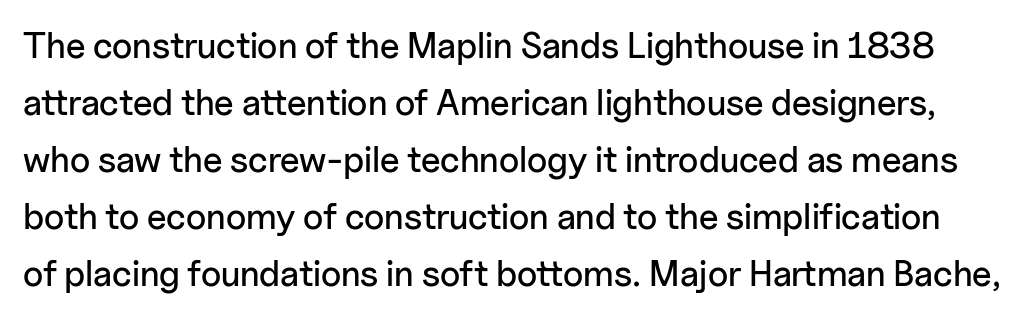
The image shows 36 px sans-serif type, upright; set normal line spacing (1.58x), normal letter spacing, not underlined; low stroke contrast and a medium x-height.
